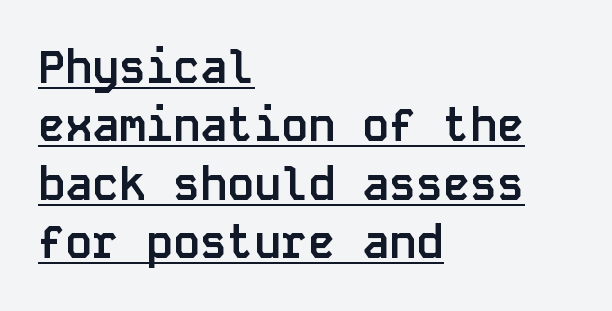
{"serif": "no", "italic": "no", "bold": "yes", "weight": "semibold", "width": "normal", "stroke_contrast": "low", "x_height": "large", "monospaced": "yes", "underline": "yes", "align": "left", "line_spacing": "normal", "line_spacing_ratio": 1.3, "letter_spacing": "normal", "letter_spacing_em": 0.0, "glyph_px": 45}
